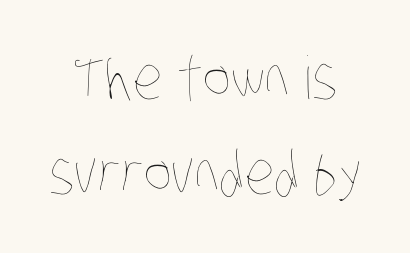
The image shows 59 px thin, condensed type; set normal line spacing (1.61x), normal letter spacing, not underlined; low stroke contrast and a large x-height.
